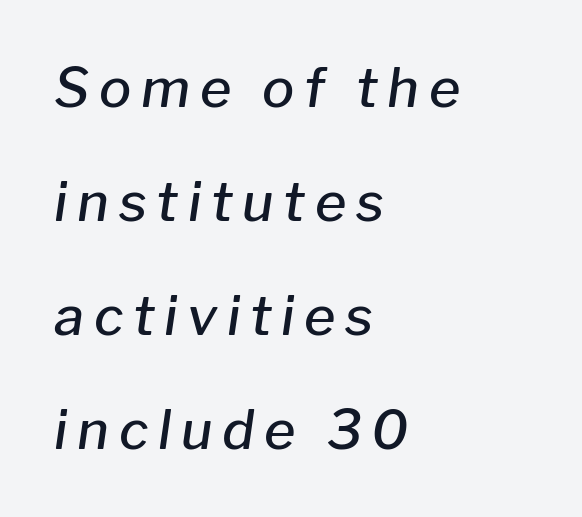
{"italic": "yes", "lean": "right", "slant_degrees": 8, "bold": "semi", "weight": "semibold", "width": "normal", "stroke_contrast": "low", "x_height": "medium", "monospaced": "no", "underline": "no", "align": "left", "line_spacing": "loose", "line_spacing_ratio": 2.11, "glyph_px": 54}
